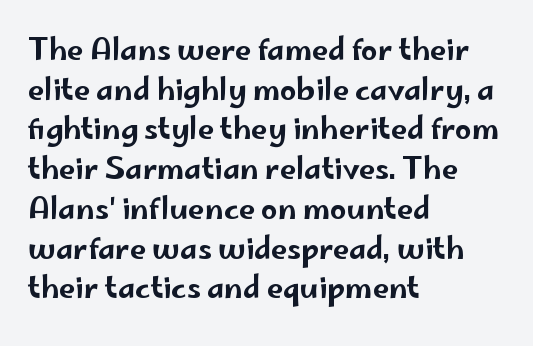
{"serif": "no", "italic": "no", "width": "wide", "stroke_contrast": "low", "x_height": "small", "monospaced": "no", "underline": "no", "align": "left", "line_spacing": "normal", "line_spacing_ratio": 1.37, "letter_spacing": "normal", "letter_spacing_em": 0.0, "glyph_px": 29}
